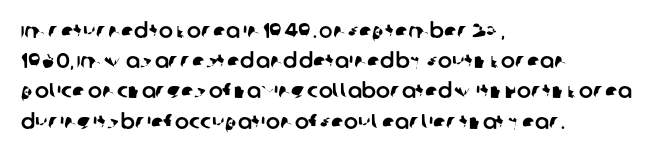
{"underline": "no", "align": "left", "line_spacing": "normal", "line_spacing_ratio": 1.44, "letter_spacing": "normal", "letter_spacing_em": 0.0, "glyph_px": 21}
